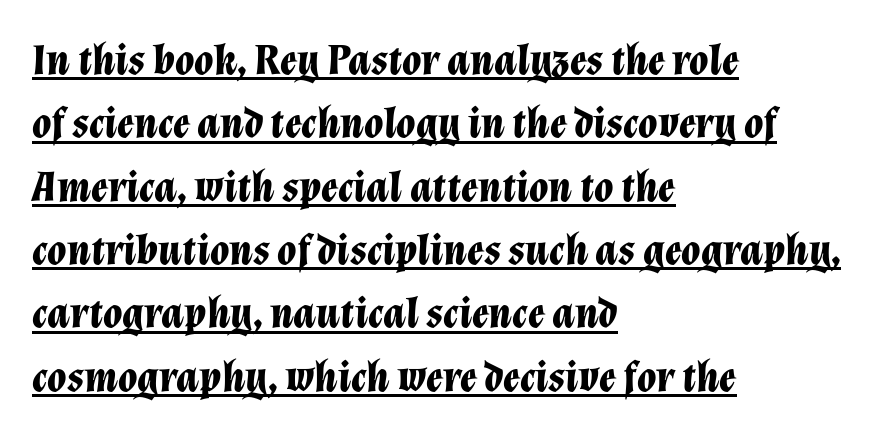
Q: Is the text bold? A: Yes.
Q: Is the text italic (slanted)? A: Yes, it leans right by about 12 degrees.
Q: Is the text underlined? A: Yes.
Q: How is the paragraph aligned? A: Left-aligned.
Q: Is the spacing between letters normal or unusually wide? A: Normal.
Q: Is the spacing between lines tight, normal or loose? A: Normal.
Q: Width (condensed, normal, or wide)? A: Normal.
Q: Stroke contrast? A: Low.
Q: x-height? A: Medium.
Q: Monospaced? A: No.
